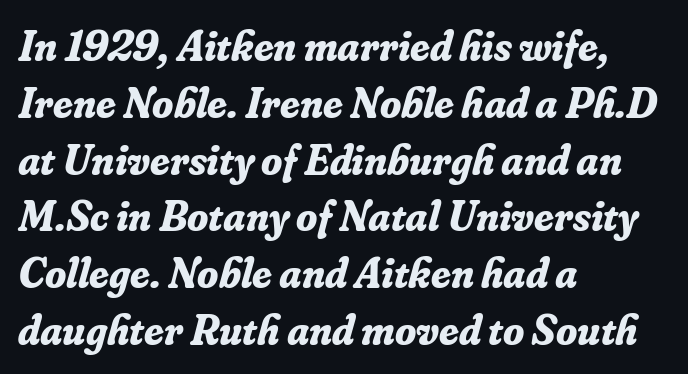
The image shows 43 px bold serif type, italic (leaning right); set left-aligned, normal line spacing (1.32x), normal letter spacing, not underlined; low stroke contrast and a small x-height.
